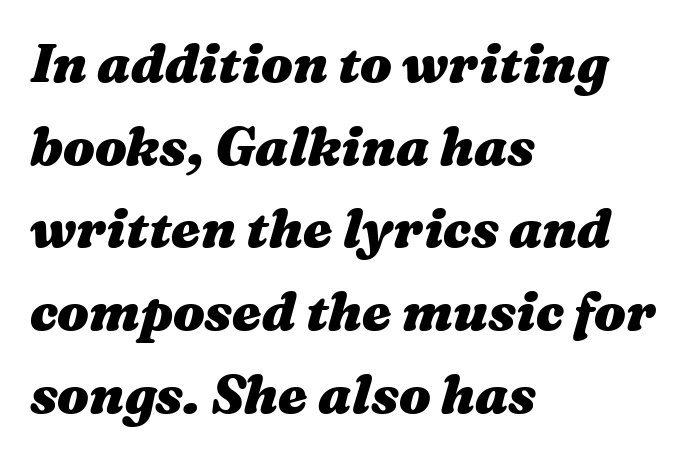
{"italic": "yes", "lean": "right", "slant_degrees": 16, "bold": "yes", "weight": "heavy", "width": "wide", "stroke_contrast": "medium", "x_height": "medium", "monospaced": "no", "underline": "no", "align": "left", "line_spacing": "normal", "line_spacing_ratio": 1.56, "letter_spacing": "normal", "letter_spacing_em": 0.0, "glyph_px": 53}
